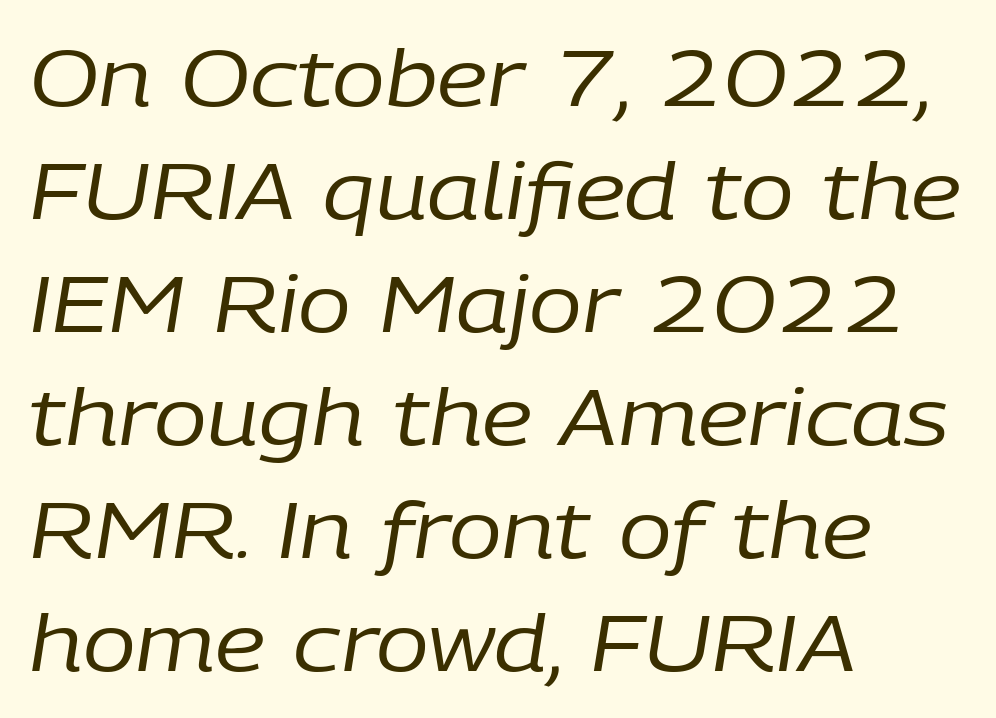
The image shows 79 px regular-weight type, italic (leaning right); set left-aligned, normal line spacing (1.43x), normal letter spacing, not underlined; low stroke contrast and a medium x-height.
